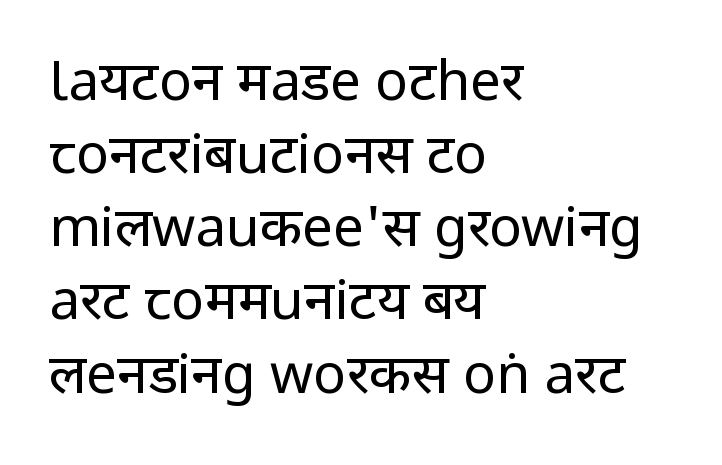
The image shows 55 px regular-weight, condensed sans-serif type, upright; set left-aligned, normal line spacing (1.33x), normal letter spacing, not underlined; low stroke contrast.
